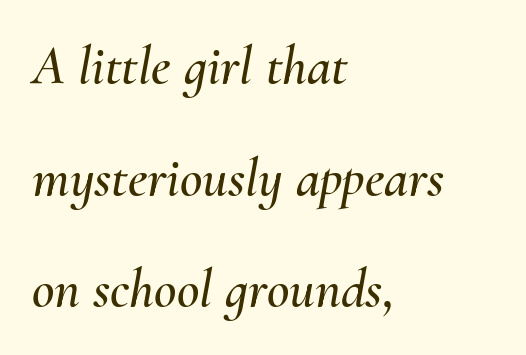
Q: Is the text italic (slanted)? A: Yes, it leans right by about 10 degrees.
Q: Is the text underlined? A: No.
Q: How is the paragraph aligned? A: Left-aligned.
Q: Is the spacing between letters normal or unusually wide? A: Normal.
Q: Is the spacing between lines tight, normal or loose? A: Loose.
Q: Width (condensed, normal, or wide)? A: Normal.
Q: Stroke contrast? A: Medium.
Q: x-height? A: Small.
Q: Monospaced? A: No.
